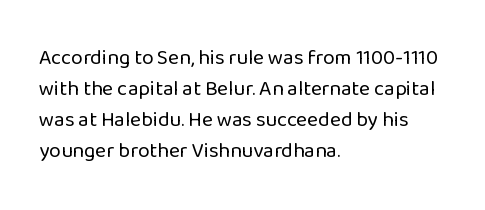
No chunkiness to these letters — they're not bold. The area under the type is left untouched. This rendering uses left alignment, leaving the right contour irregular. The font's upright variant was chosen for this text. Compared with typical body copy, the letter spacing here is the same.
